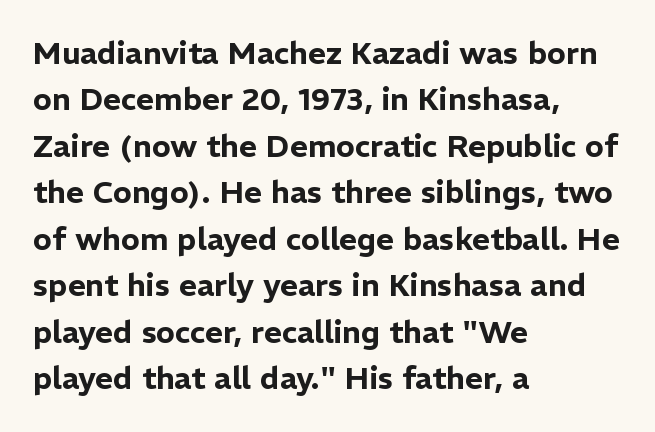
{"serif": "no", "italic": "no", "width": "normal", "stroke_contrast": "low", "x_height": "medium", "monospaced": "no", "underline": "no", "align": "left", "line_spacing": "normal", "line_spacing_ratio": 1.5, "letter_spacing": "normal", "letter_spacing_em": 0.0, "glyph_px": 31}
